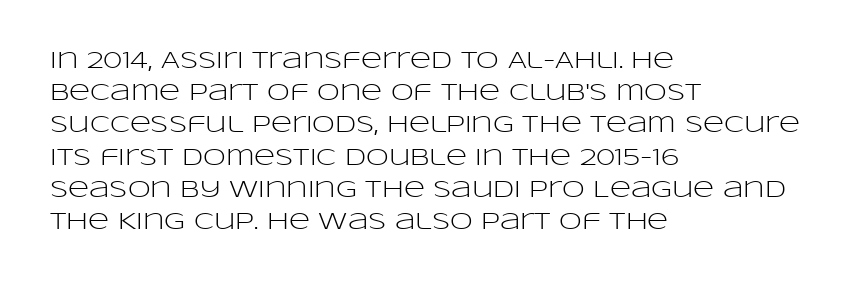
Regarding leading, the lines here are spaced in the standard way. The setting favours the left margin, as ordinary paragraphs usually do. The typeface has the unassuming heft of standard copy or less. The tracking reads as untouched default to a designer's eye. Type without underlining. Vertical strokes here are truly vertical.
